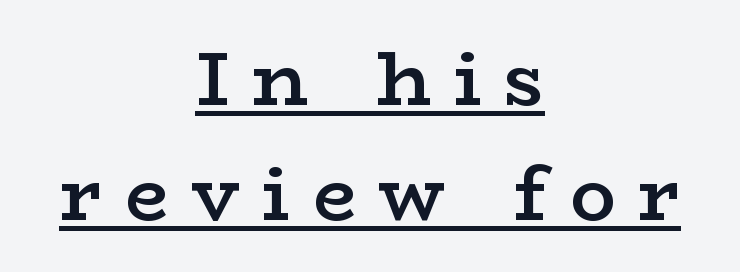
{"serif": "yes", "italic": "no", "bold": "semi", "weight": "semibold", "width": "wide", "stroke_contrast": "low", "x_height": "medium", "monospaced": "no", "underline": "yes", "align": "center", "line_spacing": "normal", "line_spacing_ratio": 1.51, "letter_spacing": "wide", "letter_spacing_em": 0.3, "glyph_px": 76}
